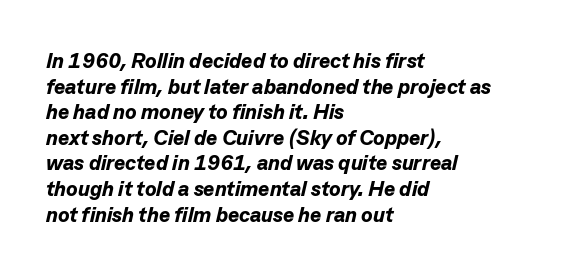
{"italic": "yes", "lean": "right", "slant_degrees": 13, "bold": "yes", "underline": "no", "align": "left", "line_spacing_ratio": 1.22, "letter_spacing": "normal", "letter_spacing_em": 0.0, "glyph_px": 21}
